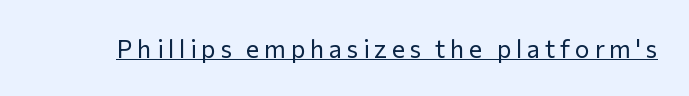
{"italic": "no", "bold": "no", "underline": "yes", "glyph_px": 25}
